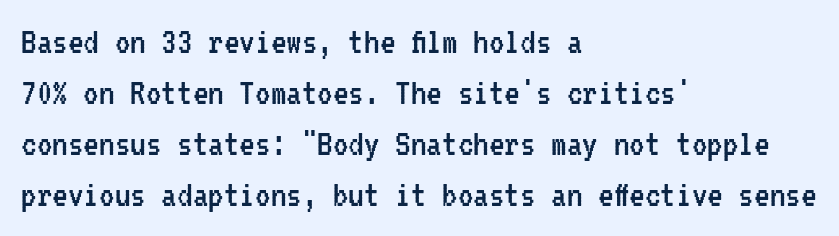
Q: Is the text bold? A: No.
Q: Is the text italic (slanted)? A: No, it is upright.
Q: Is the typeface a serif or a sans-serif typeface? A: Sans-serif.
Q: Is the text underlined? A: No.
Q: How is the paragraph aligned? A: Left-aligned.
Q: Is the spacing between letters normal or unusually wide? A: Normal.
Q: Is the spacing between lines tight, normal or loose? A: Normal.
Q: Width (condensed, normal, or wide)? A: Condensed.
Q: Stroke contrast? A: Low.
Q: x-height? A: Medium.
Q: Monospaced? A: Yes.
